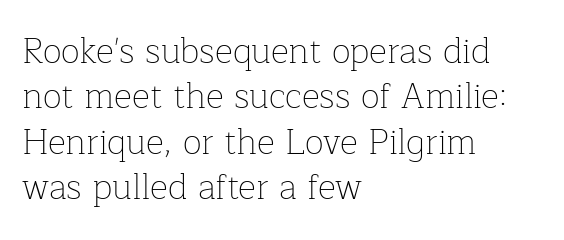
{"serif": "yes", "italic": "no", "bold": "no", "weight": "thin", "width": "normal", "stroke_contrast": "low", "x_height": "medium", "monospaced": "no", "underline": "no", "align": "left", "line_spacing": "normal", "line_spacing_ratio": 1.3, "letter_spacing": "normal", "letter_spacing_em": 0.0, "glyph_px": 35}
